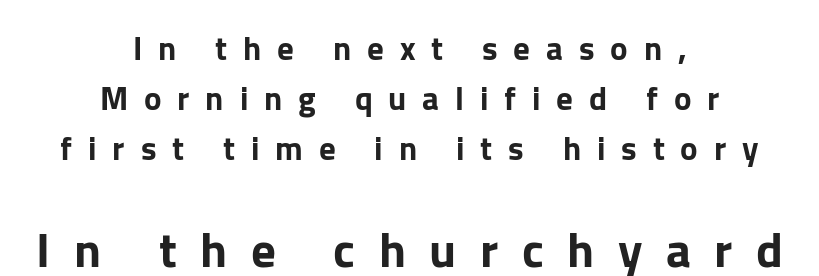
Q: Is the text italic (slanted)? A: No, it is upright.
Q: Is the typeface a serif or a sans-serif typeface? A: Sans-serif.
Q: Is the text underlined? A: No.
Q: How is the paragraph aligned? A: Centered.
Q: Is the spacing between letters normal or unusually wide? A: Unusually wide.
Q: Is the spacing between lines tight, normal or loose? A: Normal.
Q: Which block of text is set in a larger size, the first (top) or the second (bottom)? A: The second (bottom) one.
Q: Width (condensed, normal, or wide)? A: Normal.
Q: Stroke contrast? A: Low.
Q: x-height? A: Medium.
Q: Monospaced? A: No.
